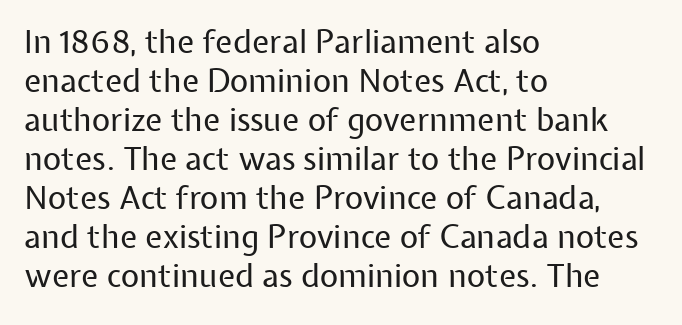
{"serif": "no", "italic": "no", "bold": "no", "weight": "regular", "width": "normal", "stroke_contrast": "low", "x_height": "medium", "monospaced": "no", "underline": "no", "align": "left", "line_spacing_ratio": 1.22, "letter_spacing": "normal", "letter_spacing_em": 0.0, "glyph_px": 32}
